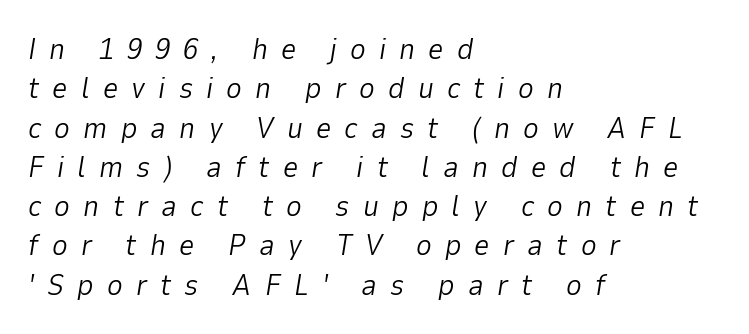
Q: Is the text bold? A: No.
Q: Is the text italic (slanted)? A: Yes, it leans right by about 9 degrees.
Q: Is the text underlined? A: No.
Q: How is the paragraph aligned? A: Left-aligned.
Q: Is the spacing between letters normal or unusually wide? A: Unusually wide.
Q: Is the spacing between lines tight, normal or loose? A: Normal.
Q: Width (condensed, normal, or wide)? A: Normal.
Q: Stroke contrast? A: Low.
Q: x-height? A: Medium.
Q: Monospaced? A: No.
